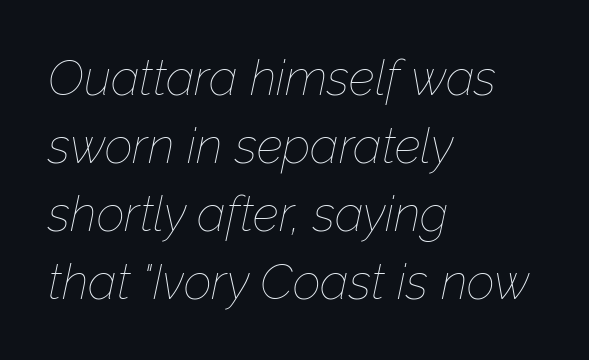
Vertically, the passage feels balanced, rows spaced as you'd expect. This sample has the flowing, uneven cadence of proportional lettering. A classic flush-left, rag-right setting is used for this passage. Yep, that's italic — everything's leaning. On a weight scale, this lands at 450 or below. Glyph-to-glyph distance matches everyday printed text.
